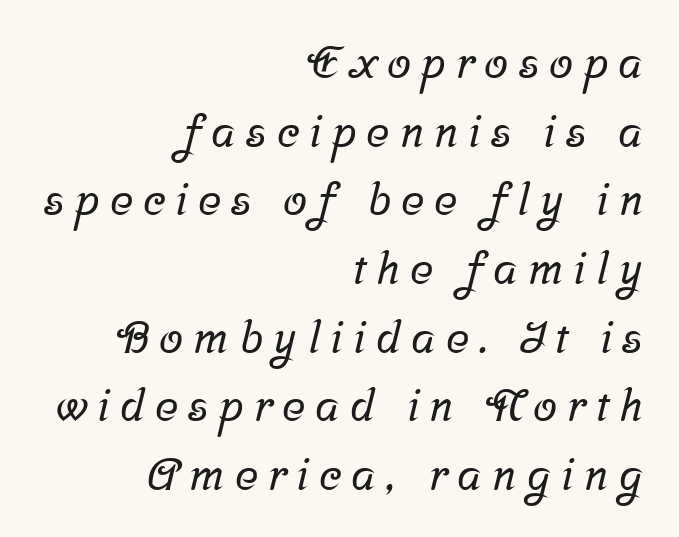
{"width": "normal", "stroke_contrast": "low", "x_height": "medium", "monospaced": "no", "underline": "no", "align": "right", "line_spacing": "normal", "line_spacing_ratio": 1.56, "letter_spacing": "wide", "letter_spacing_em": 0.23, "glyph_px": 44}
